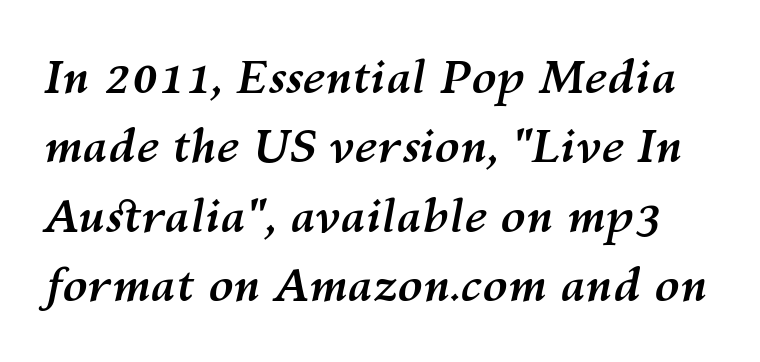
Yep, that's italic — everything's leaning. Each word holds together tightly as a unit, with standard inter-letter gaps. Varying glyph widths throughout — classic text-font behaviour. Caption: bold face, heavy strokes. Evenly set lines give the paragraph a standard silhouette. Descender tails drop into unmarked territory.
